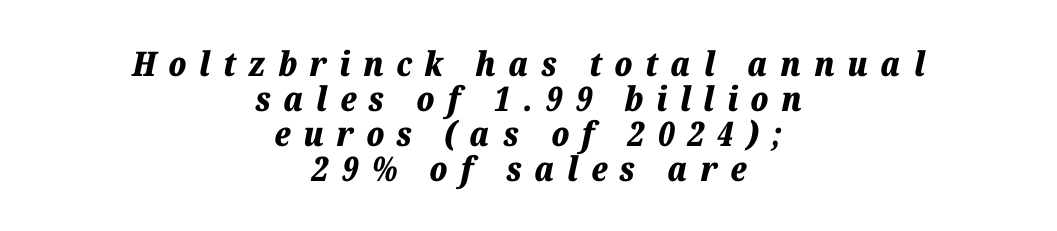
{"italic": "yes", "lean": "right", "slant_degrees": 12, "bold": "yes", "weight": "bold", "width": "normal", "stroke_contrast": "low", "x_height": "medium", "monospaced": "no", "underline": "no", "align": "center", "line_spacing": "tight", "line_spacing_ratio": 1.03, "letter_spacing": "wide", "letter_spacing_em": 0.37, "glyph_px": 34}
